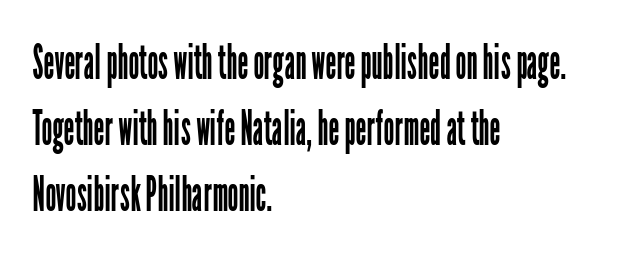
The image shows 48 px regular-weight, condensed sans-serif type, upright; set left-aligned, normal line spacing (1.37x), normal letter spacing, not underlined; low stroke contrast and a medium x-height.
